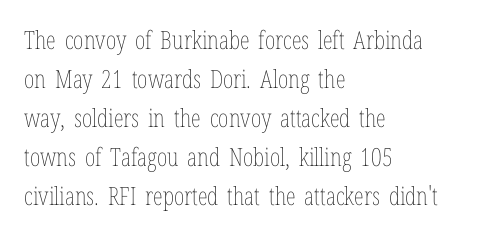
The image shows 25 px text type, upright; set left-aligned, normal line spacing (1.56x), normal letter spacing, not underlined.
